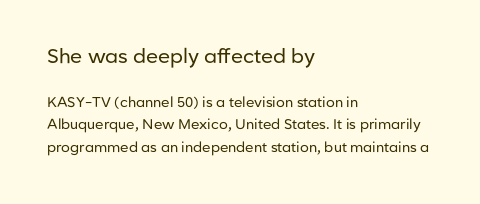
The strokes carry an ordinary text weight at most. Reading down the column, the eye jumps a familiar distance to each next line. These lines are set flush left with a ragged right edge. Is there any slant? The stems are plumb. Larger block? The one above; the one below is distinctly smaller. In terms of letterspacing, this is plain default setting.
